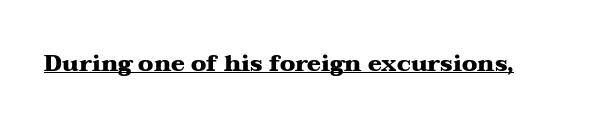
The image shows 23 px bold type, upright; set normal letter spacing, underlined.
